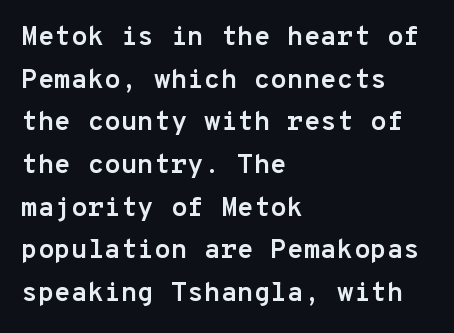
{"italic": "no", "bold": "yes", "underline": "no", "align": "left", "line_spacing": "normal", "line_spacing_ratio": 1.58, "letter_spacing": "normal", "letter_spacing_em": 0.0, "glyph_px": 27}
